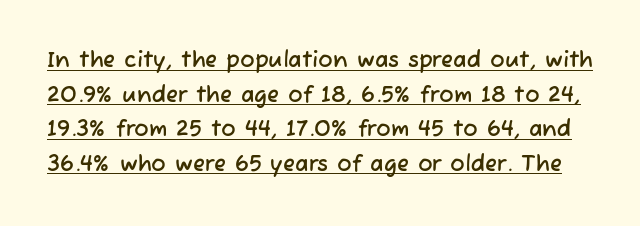
The image shows 22 px text type; set normal line spacing (1.57x), normal letter spacing, underlined.
